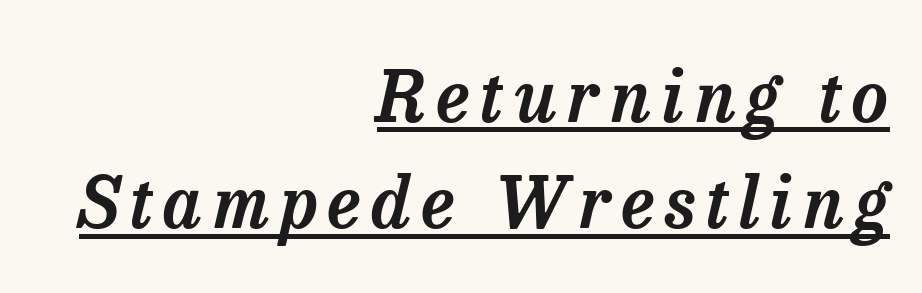
Q: Is the text italic (slanted)? A: Yes, it leans right by about 13 degrees.
Q: Is the typeface a serif or a sans-serif typeface? A: Serif.
Q: Is the text underlined? A: Yes.
Q: How is the paragraph aligned? A: Right-aligned.
Q: Is the spacing between lines tight, normal or loose? A: Normal.
Q: Width (condensed, normal, or wide)? A: Normal.
Q: Stroke contrast? A: Low.
Q: x-height? A: Medium.
Q: Monospaced? A: No.
